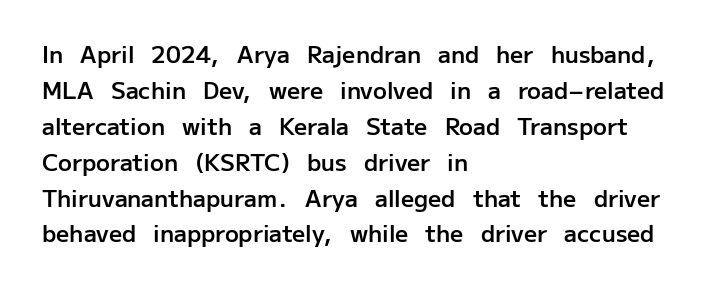
Visually the block forms a straight wall on the left and a jagged coastline on the right. Bold? Not quite — semibold, heavier than regular but stopping short. Horizontal bands of white between lines are of average thickness. Inter-character spacing is left at the font's built-in metrics.
